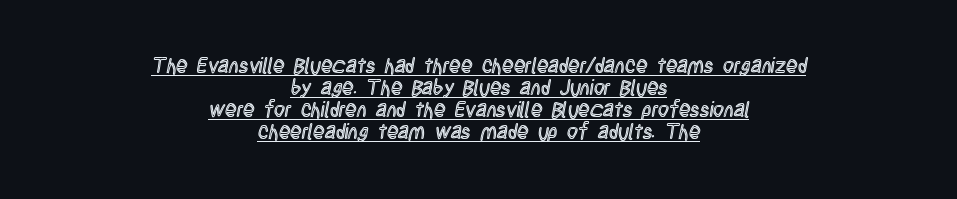
Q: Is the text italic (slanted)? A: Yes.
Q: Is the text underlined? A: Yes.
Q: How is the paragraph aligned? A: Centered.
Q: Is the spacing between letters normal or unusually wide? A: Normal.
Q: Is the spacing between lines tight, normal or loose? A: Tight.
